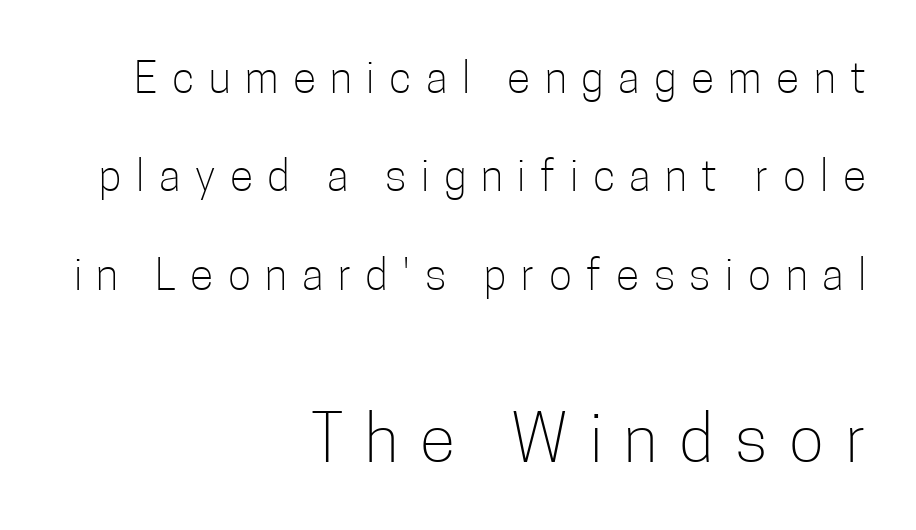
Line endings align vertically; line beginnings do not. The weight would be labelled regular, book, light, or lighter still. Nope, not italic — everything's standing straight. Typesetter's note — lower block bumped up in size, upper block left smaller. Do the characters align in a grid? No, the font is proportional.
